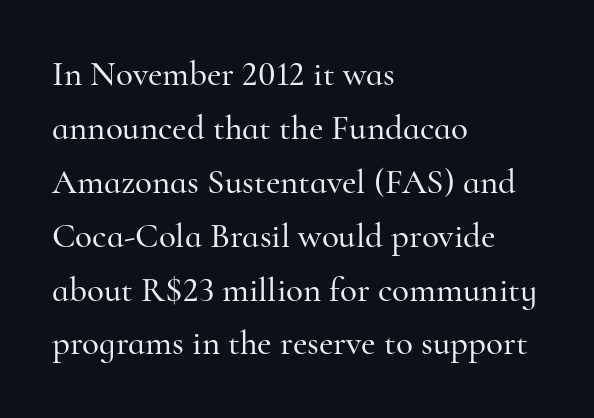
Q: Is the text italic (slanted)? A: No, it is upright.
Q: Is the typeface a serif or a sans-serif typeface? A: Serif.
Q: Is the text underlined? A: No.
Q: How is the paragraph aligned? A: Left-aligned.
Q: Is the spacing between letters normal or unusually wide? A: Normal.
Q: Is the spacing between lines tight, normal or loose? A: Normal.
Q: Width (condensed, normal, or wide)? A: Normal.
Q: Stroke contrast? A: High.
Q: x-height? A: Small.
Q: Monospaced? A: No.
